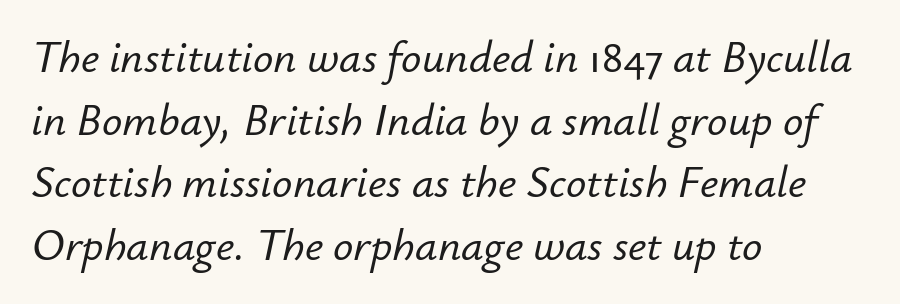
Descenders are the only things crossing below the line. The specimen reads as italic at a glance. Spacing verdict: proportional, widths tailored to each character. Is there much room between lines? A standard amount, neither cramped nor airy. Look at the tracking — it's just the regular setting, nothing added. This sample is left-justified, so line endings fall wherever the words run out.
